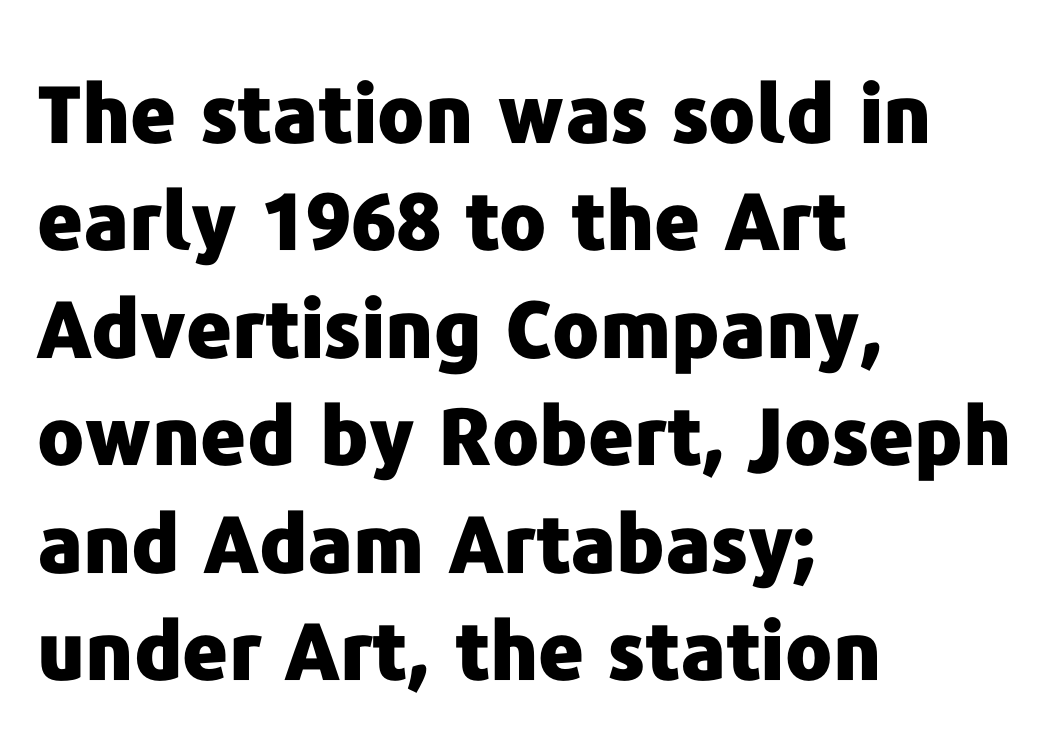
Q: Is the text bold? A: Yes.
Q: Is the text italic (slanted)? A: No, it is upright.
Q: Is the typeface a serif or a sans-serif typeface? A: Sans-serif.
Q: Is the text underlined? A: No.
Q: How is the paragraph aligned? A: Left-aligned.
Q: Is the spacing between letters normal or unusually wide? A: Normal.
Q: Is the spacing between lines tight, normal or loose? A: Normal.
Q: Width (condensed, normal, or wide)? A: Normal.
Q: Stroke contrast? A: Low.
Q: x-height? A: Medium.
Q: Monospaced? A: No.
